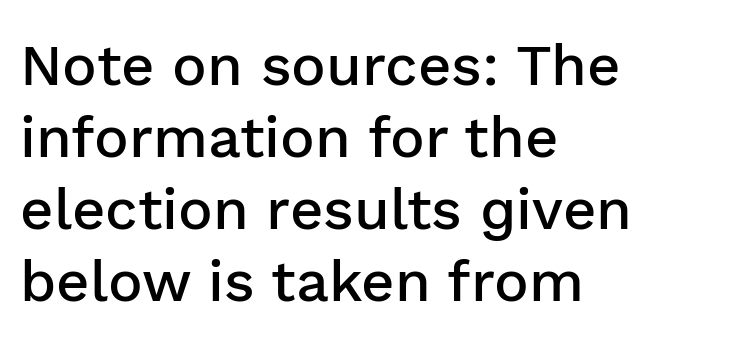
A clean baseline with only descenders dipping below it. No extra tracking has been applied to these lines. Think of a printed novel: that variable character pitch is what you see here. The rendering uses a semibold face; strokes are thickened but not to full bold. Regarding serifs, this sample does without them.
